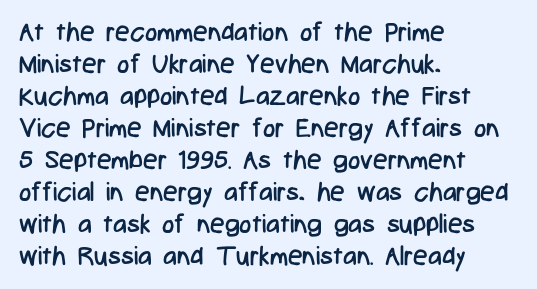
Q: Is the text bold? A: No.
Q: Is the text italic (slanted)? A: No, it is upright.
Q: Is the text underlined? A: No.
Q: How is the paragraph aligned? A: Left-aligned.
Q: Is the spacing between letters normal or unusually wide? A: Normal.
